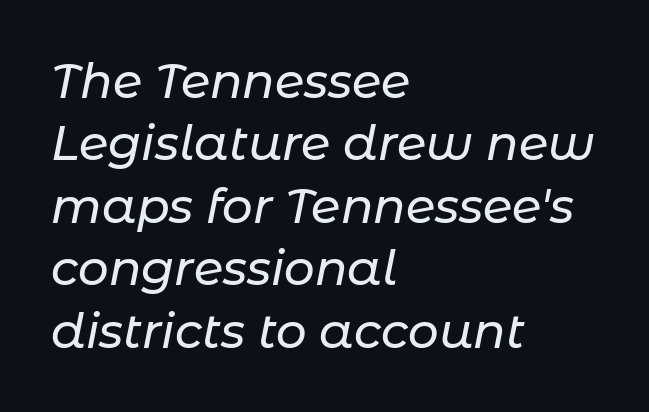
{"italic": "yes", "lean": "right", "slant_degrees": 11, "width": "normal", "stroke_contrast": "low", "x_height": "medium", "monospaced": "no", "underline": "no", "align": "left", "line_spacing": "normal", "line_spacing_ratio": 1.3, "letter_spacing": "normal", "letter_spacing_em": 0.0, "glyph_px": 48}
